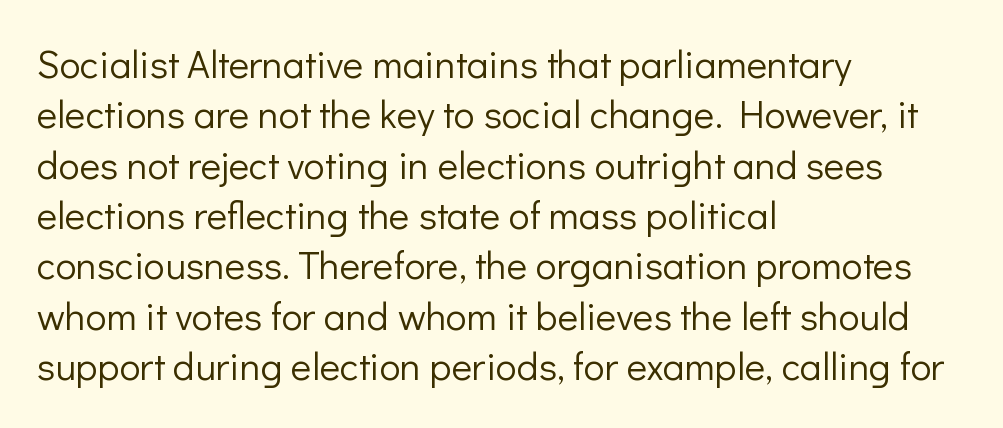
The image shows 39 px light sans-serif type, upright; set left-aligned, normal line spacing (1.29x), normal letter spacing, not underlined; low stroke contrast and a medium x-height.
